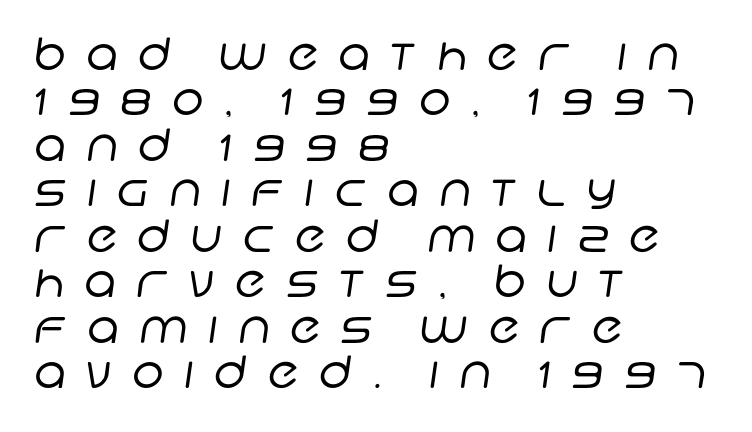
Q: Is the text bold? A: No.
Q: Is the typeface a serif or a sans-serif typeface? A: Sans-serif.
Q: Is the text underlined? A: No.
Q: How is the paragraph aligned? A: Left-aligned.
Q: Is the spacing between letters normal or unusually wide? A: Unusually wide.
Q: Is the spacing between lines tight, normal or loose? A: Tight.
Q: Width (condensed, normal, or wide)? A: Normal.
Q: Stroke contrast? A: Low.
Q: x-height? A: Large.
Q: Monospaced? A: No.
